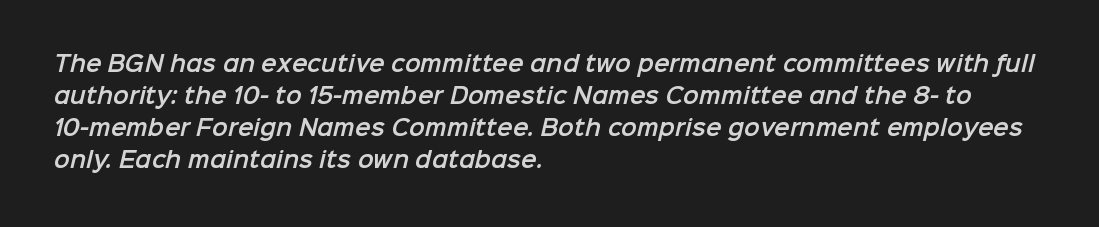
{"underline": "no", "align": "left", "line_spacing": "normal", "line_spacing_ratio": 1.53, "letter_spacing": "normal", "letter_spacing_em": 0.0, "glyph_px": 21}
